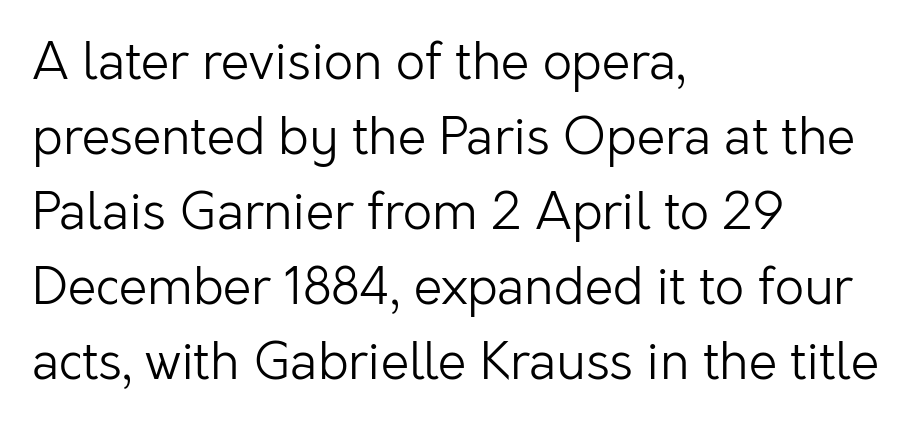
Q: Is the text bold? A: No.
Q: Is the text italic (slanted)? A: No, it is upright.
Q: Is the typeface a serif or a sans-serif typeface? A: Sans-serif.
Q: Is the text underlined? A: No.
Q: How is the paragraph aligned? A: Left-aligned.
Q: Is the spacing between letters normal or unusually wide? A: Normal.
Q: Is the spacing between lines tight, normal or loose? A: Normal.
Q: Width (condensed, normal, or wide)? A: Normal.
Q: Stroke contrast? A: Low.
Q: x-height? A: Medium.
Q: Monospaced? A: No.
